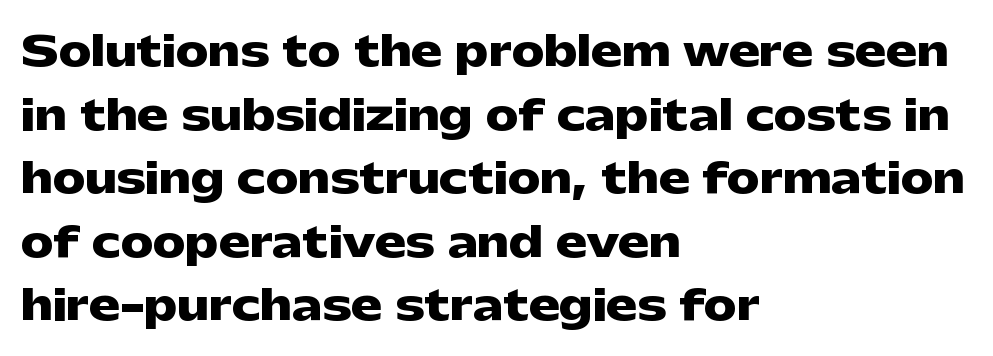
Q: Is the text bold? A: Yes.
Q: Is the text italic (slanted)? A: No, it is upright.
Q: Is the typeface a serif or a sans-serif typeface? A: Sans-serif.
Q: Is the text underlined? A: No.
Q: How is the paragraph aligned? A: Left-aligned.
Q: Is the spacing between letters normal or unusually wide? A: Normal.
Q: Is the spacing between lines tight, normal or loose? A: Normal.
Q: Width (condensed, normal, or wide)? A: Wide.
Q: Stroke contrast? A: Low.
Q: x-height? A: Medium.
Q: Monospaced? A: No.
